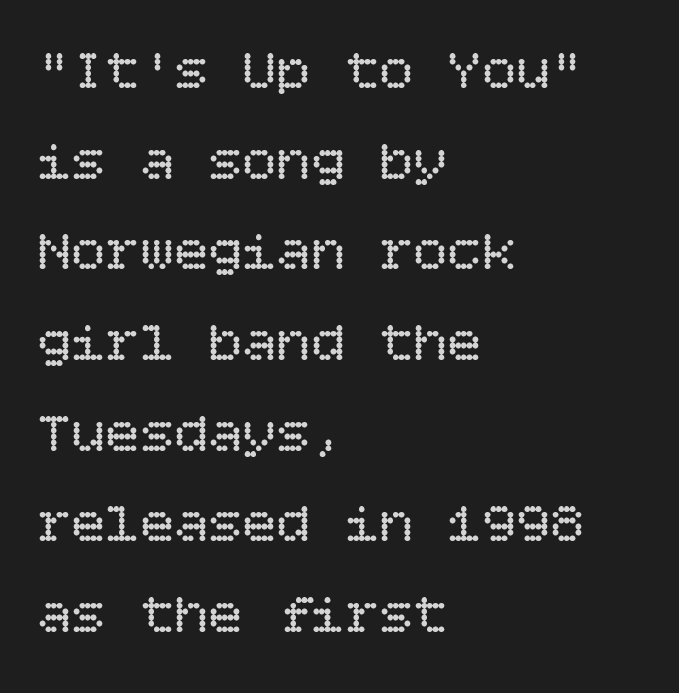
Q: Is the text bold? A: No.
Q: Is the text italic (slanted)? A: No, it is upright.
Q: Is the text underlined? A: No.
Q: How is the paragraph aligned? A: Left-aligned.
Q: Is the spacing between letters normal or unusually wide? A: Normal.
Q: Is the spacing between lines tight, normal or loose? A: Normal.
Q: Width (condensed, normal, or wide)? A: Normal.
Q: Stroke contrast? A: Low.
Q: x-height? A: Large.
